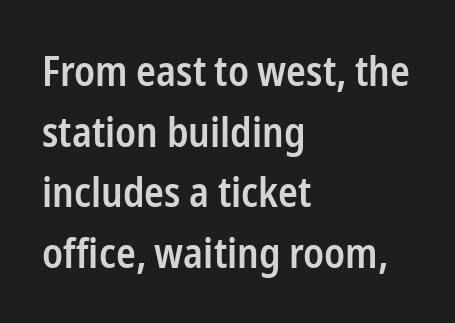
Quick note: interline space is typical. Spacing between characters is what you'd get straight out of the box. Style check: upright. This is the in-between weight designers call semibold or demi.
